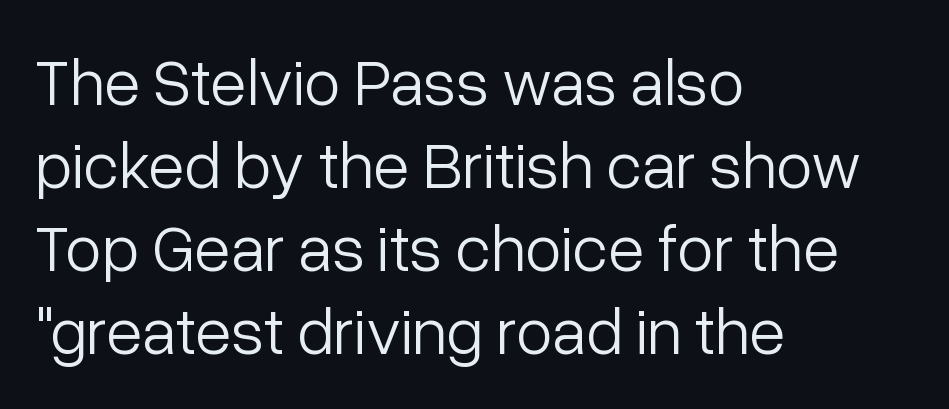
Default kerning and tracking; the words read as compact shapes. Caption: face not bold, strokes unweighted. Proportional: the letters do not fall into vertical columns. Regular leading. Left-aligned paragraph, ragged on the right. The passage shown is not underscored anywhere.
